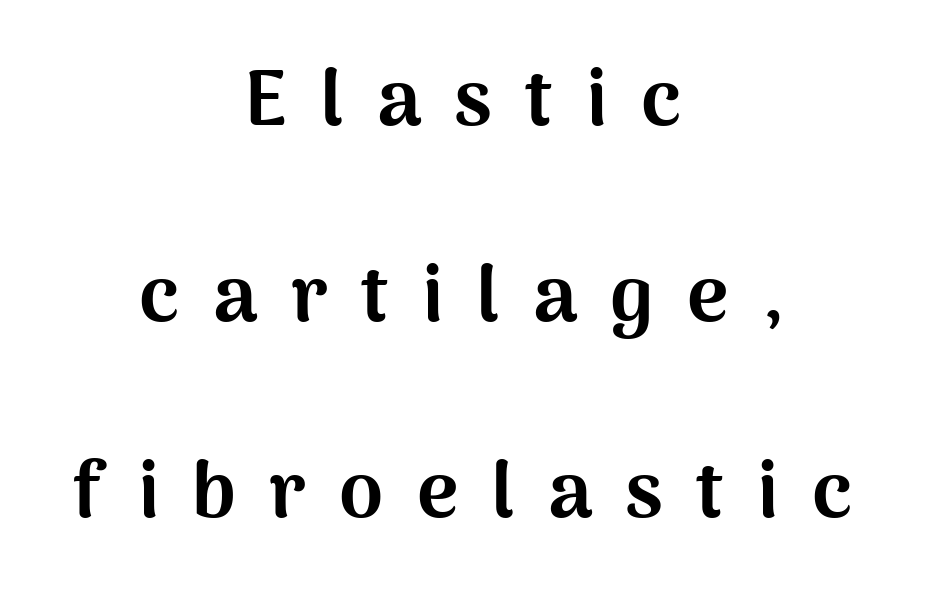
Look at the bottom of the vertical strokes: they stop flat, with no serifs. Strong, thick strokes mark this as bold type. Ordinary non-slanted type is in use. The designer dialed line spacing up above the default. This rendering features lettering with no underline. Here the designer chose a conventional face with non-uniform glyph widths.
